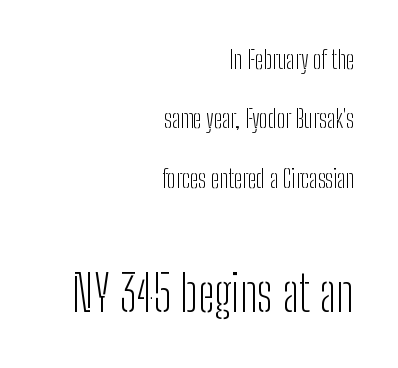
{"serif": "no", "italic": "no", "bold": "no", "weight": "light", "width": "condensed", "stroke_contrast": "low", "x_height": "medium", "monospaced": "no", "underline": "no", "align": "right", "line_spacing": "loose", "line_spacing_ratio": 2.38, "letter_spacing": "normal", "letter_spacing_em": 0.0, "larger_block": "second", "size_ratio": 2.0, "glyph_px": 50}
